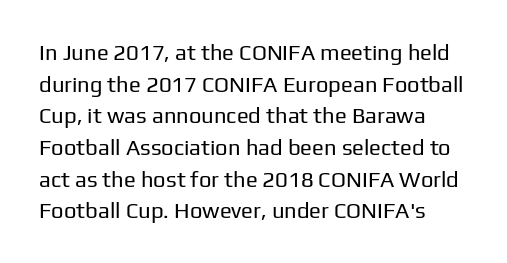
Baseline-to-baseline distance is the conventional proportion of letter height. When letters stand straight like this, we call the style roman or upright. The foot of each line stays bare and open. Is the letter spacing exaggerated? No — it looks like the ordinary default. The strokes carry an ordinary text weight at most.
